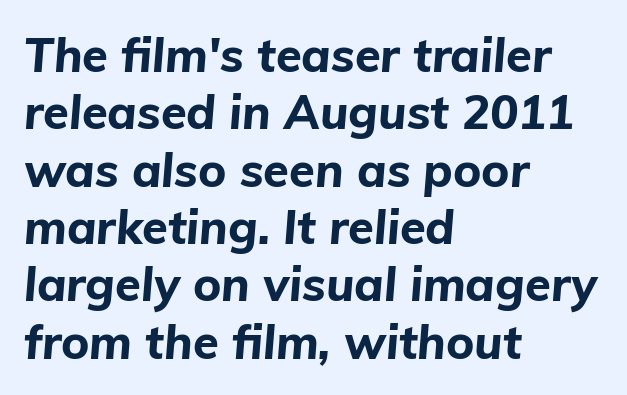
The whole block is typeset with a tilt. Each glyph is drawn with heavy, bold strokes. The rag falls on the right side of this text block. No word sits above an underline. Think of a printed novel: that variable character pitch is what you see here. The passage shown has conventional tracking throughout.
